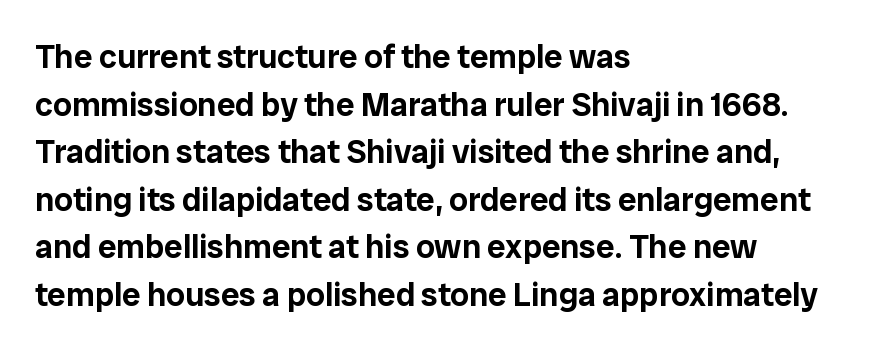
Leading: standard. Line beginnings align vertically; line endings do not. Spacing verdict: proportional, widths tailored to each character. It's the straight-up-and-down kind of type.
